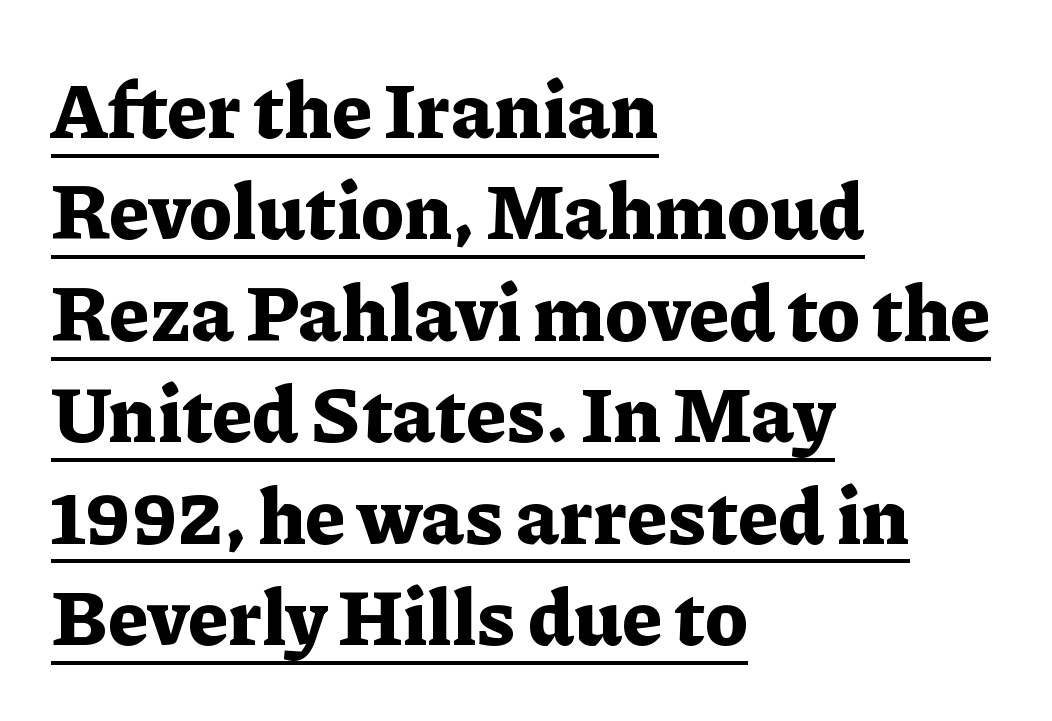
{"serif": "yes", "italic": "no", "bold": "yes", "weight": "bold", "width": "normal", "stroke_contrast": "low", "x_height": "medium", "monospaced": "no", "underline": "yes", "align": "left", "line_spacing": "normal", "line_spacing_ratio": 1.3, "letter_spacing": "normal", "letter_spacing_em": 0.0, "glyph_px": 78}
